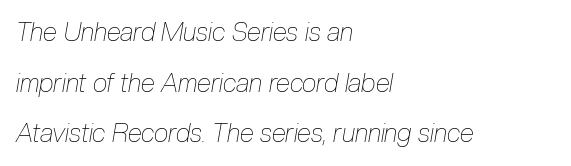
The image shows 26 px text type, italic (leaning right); set left-aligned, loose line spacing (1.95x), normal letter spacing, not underlined.
